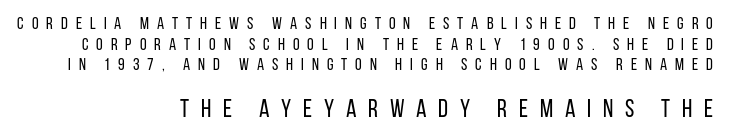
Q: Is the text bold? A: No.
Q: Is the text italic (slanted)? A: No, it is upright.
Q: Is the text underlined? A: No.
Q: How is the paragraph aligned? A: Right-aligned.
Q: Is the spacing between letters normal or unusually wide? A: Unusually wide.
Q: Which block of text is set in a larger size, the first (top) or the second (bottom)? A: The second (bottom) one.
